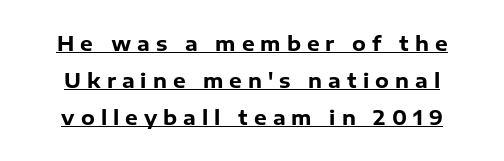
Every character sits straight up, as roman type does. Tracking value appears strongly positive — letters spread wide. The string is rendered with underlining switched on. I'd describe the lettering as bold — thick and assertive.
